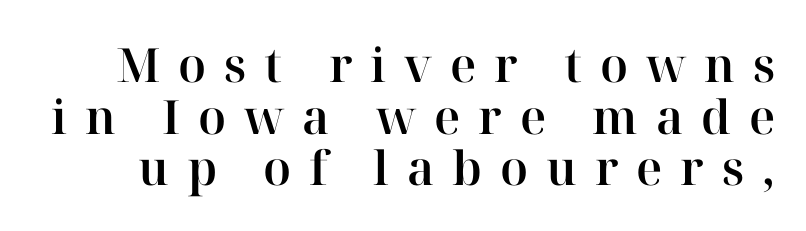
{"serif": "yes", "italic": "no", "width": "normal", "stroke_contrast": "high", "x_height": "medium", "monospaced": "no", "underline": "no", "line_spacing": "tight", "line_spacing_ratio": 1.1, "letter_spacing": "wide", "letter_spacing_em": 0.38, "glyph_px": 47}
